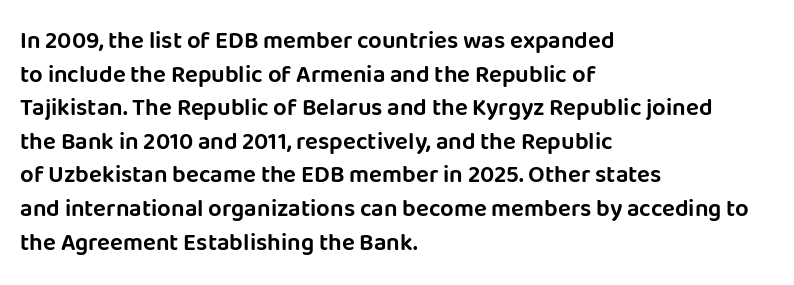
The image shows 24 px text type, upright; set left-aligned, normal line spacing (1.4x), normal letter spacing, not underlined.
